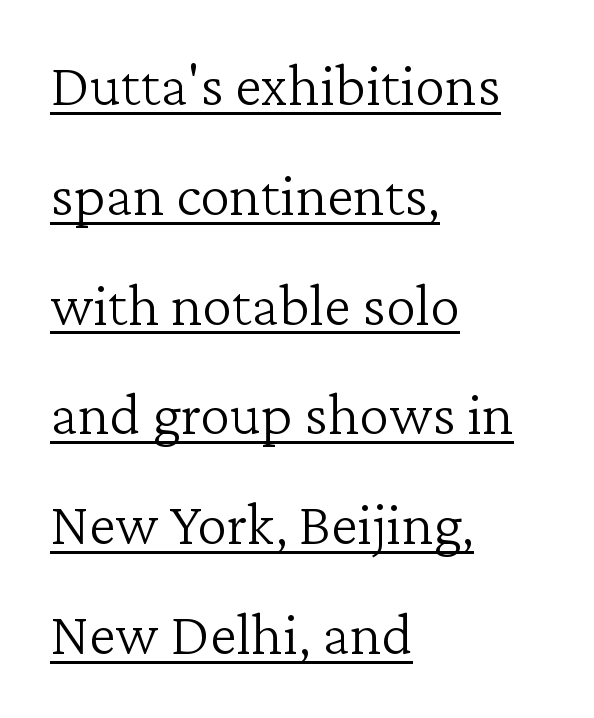
Q: Is the text bold? A: No.
Q: Is the text italic (slanted)? A: No, it is upright.
Q: Is the typeface a serif or a sans-serif typeface? A: Serif.
Q: Is the text underlined? A: Yes.
Q: How is the paragraph aligned? A: Left-aligned.
Q: Is the spacing between letters normal or unusually wide? A: Normal.
Q: Width (condensed, normal, or wide)? A: Normal.
Q: Stroke contrast? A: Low.
Q: x-height? A: Medium.
Q: Monospaced? A: No.
